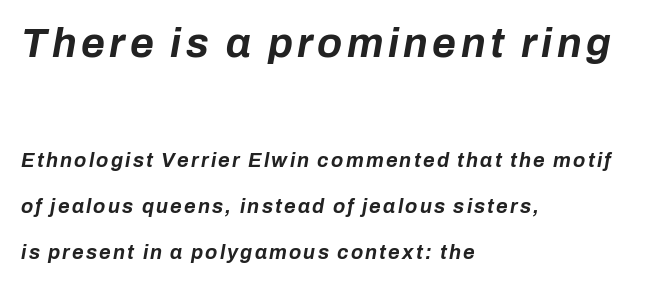
The image shows 41 px bold type, italic (leaning right); set left-aligned, loose line spacing (2.31x), not underlined; the first (top) block is 2.05x larger; low stroke contrast and a medium x-height.
